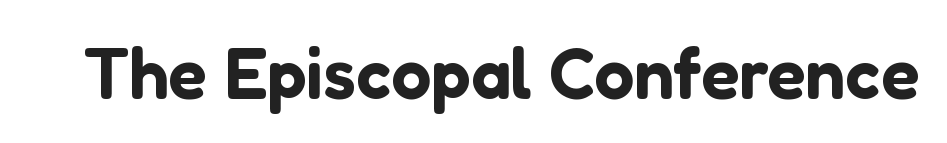
Q: Is the text italic (slanted)? A: No, it is upright.
Q: Is the typeface a serif or a sans-serif typeface? A: Sans-serif.
Q: Is the text underlined? A: No.
Q: Is the spacing between letters normal or unusually wide? A: Normal.
Q: Width (condensed, normal, or wide)? A: Normal.
Q: Stroke contrast? A: Low.
Q: x-height? A: Medium.
Q: Monospaced? A: No.
